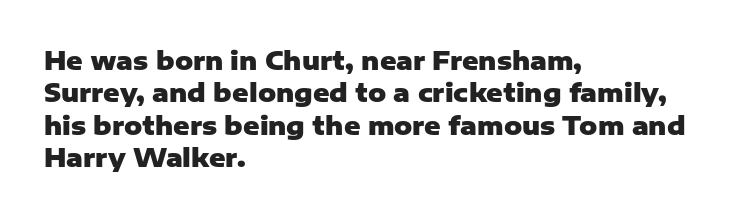
The image shows 25 px bold type, upright; set left-aligned, normal line spacing (1.3x), normal letter spacing, not underlined.
